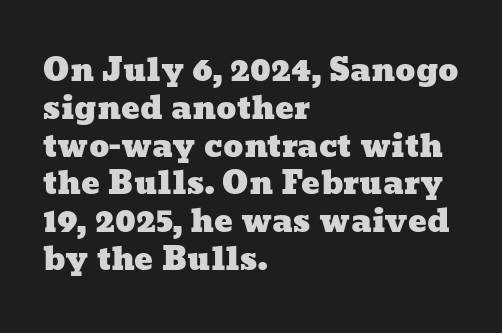
Q: Is the text underlined? A: No.
Q: How is the paragraph aligned? A: Left-aligned.
Q: Is the spacing between letters normal or unusually wide? A: Normal.
Q: Width (condensed, normal, or wide)? A: Wide.
Q: Stroke contrast? A: Low.
Q: x-height? A: Medium.
Q: Monospaced? A: No.
